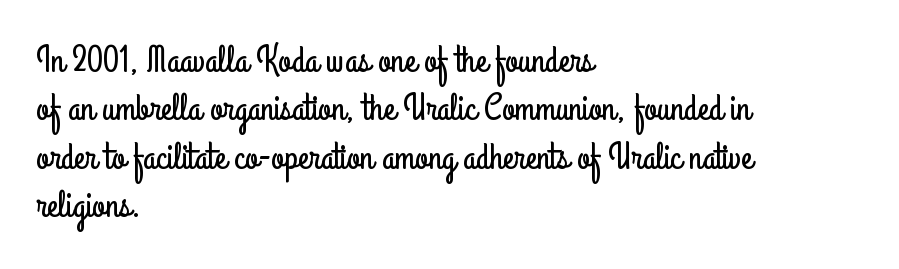
Examine the stroke ends and you'll find no serifs. Letters rest on an invisible, unmarked baseline. Note the varied advance widths — an 'i' is clearly narrower than an 'm'. The passage shown stacks its lines at a standard gap.
